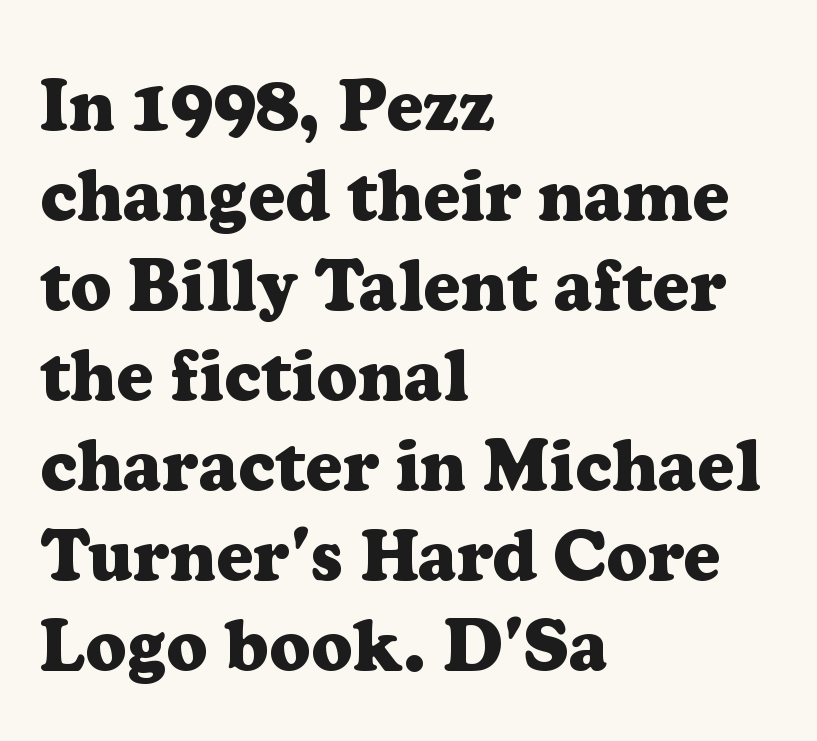
Varying glyph widths throughout — classic text-font behaviour. Letters rest on an invisible, unmarked baseline. The axis of the letterforms is exactly vertical. These lines are composed in type with serifs.
